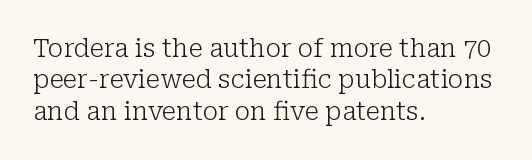
Q: Is the text bold? A: No.
Q: Is the text italic (slanted)? A: No, it is upright.
Q: Is the text underlined? A: No.
Q: How is the paragraph aligned? A: Left-aligned.
Q: Is the spacing between letters normal or unusually wide? A: Normal.
Q: Is the spacing between lines tight, normal or loose? A: Normal.
